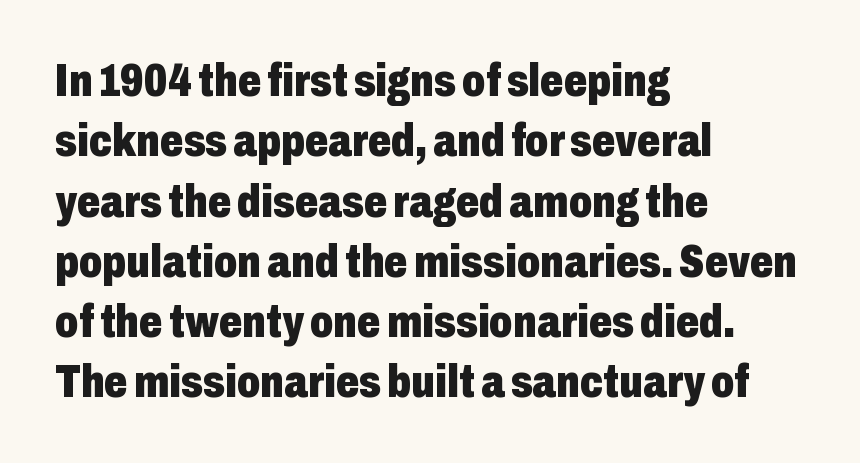
{"serif": "no", "italic": "no", "bold": "yes", "weight": "heavy", "width": "condensed", "stroke_contrast": "low", "x_height": "medium", "monospaced": "no", "underline": "no", "align": "left", "line_spacing": "normal", "line_spacing_ratio": 1.31, "letter_spacing": "normal", "letter_spacing_em": 0.0, "glyph_px": 46}
